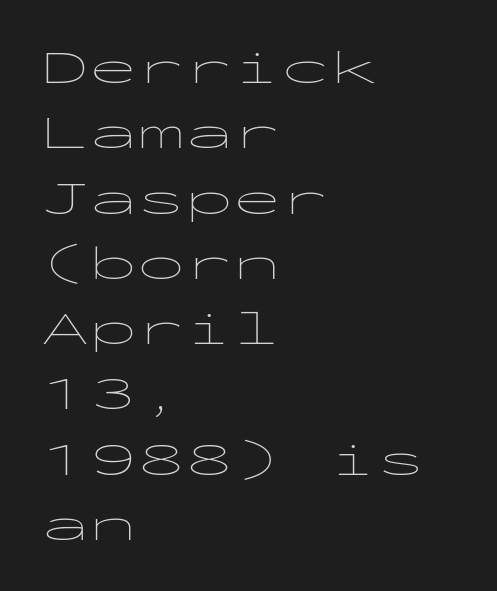
{"serif": "no", "italic": "no", "bold": "no", "weight": "thin", "width": "wide", "stroke_contrast": "low", "x_height": "medium", "monospaced": "yes", "underline": "no", "align": "left", "line_spacing": "normal", "line_spacing_ratio": 1.36, "letter_spacing": "normal", "letter_spacing_em": 0.0, "glyph_px": 48}
